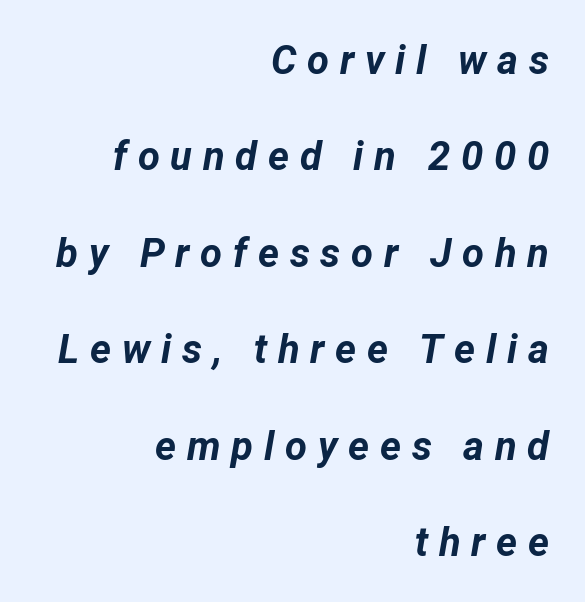
The image shows 40 px bold type, italic (leaning right); set right-aligned, loose line spacing (2.41x), unusually wide letter spacing (+0.27 em), not underlined; low stroke contrast and a medium x-height.
